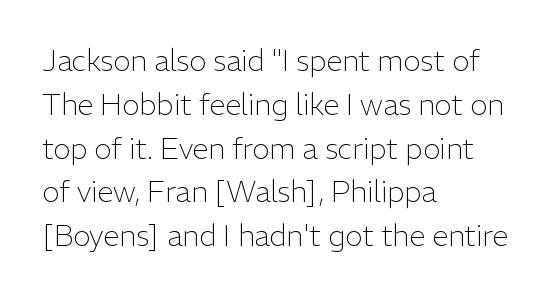
The image shows 29 px light sans-serif type, upright; set left-aligned, normal line spacing (1.51x), normal letter spacing, not underlined; low stroke contrast and a medium x-height.
